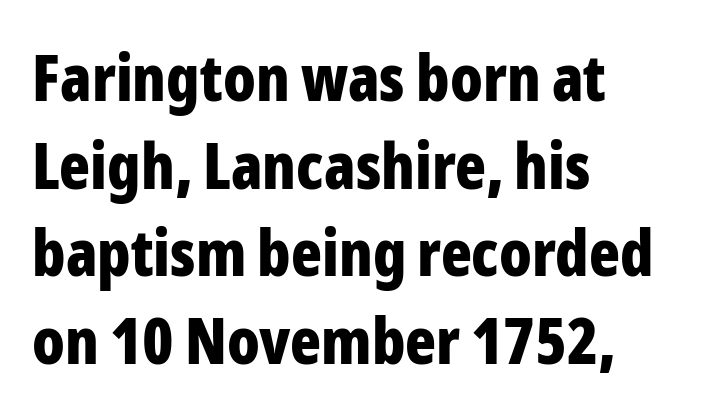
{"serif": "no", "italic": "no", "bold": "yes", "weight": "bold", "width": "condensed", "stroke_contrast": "low", "x_height": "medium", "monospaced": "no", "underline": "no", "align": "left", "line_spacing": "normal", "line_spacing_ratio": 1.37, "letter_spacing": "normal", "letter_spacing_em": 0.0, "glyph_px": 64}
